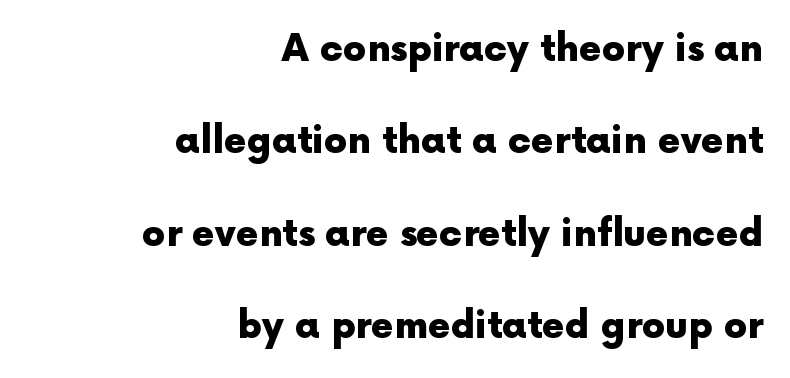
Words appear dense and cohesive because spacing is normal. In terms of posture, this sample is upright. The space beneath each line is pristine and unruled. The glyphs have the mass of a bold cut. Is this a fixed-width face? No — the glyphs have proportional, varying widths. Type style note: lacks serifs.
